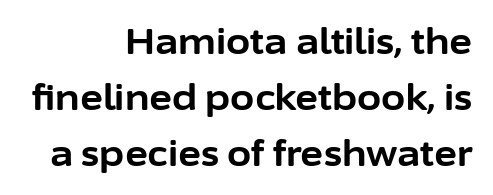
Q: Is the text bold? A: Yes.
Q: Is the text italic (slanted)? A: No, it is upright.
Q: Is the typeface a serif or a sans-serif typeface? A: Sans-serif.
Q: Is the text underlined? A: No.
Q: How is the paragraph aligned? A: Right-aligned.
Q: Is the spacing between letters normal or unusually wide? A: Normal.
Q: Is the spacing between lines tight, normal or loose? A: Normal.
Q: Width (condensed, normal, or wide)? A: Normal.
Q: Stroke contrast? A: Low.
Q: x-height? A: Medium.
Q: Monospaced? A: No.
